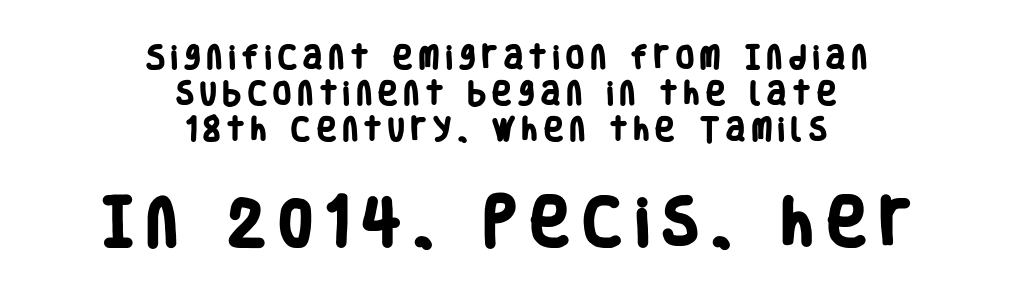
Q: Is the text bold? A: Yes.
Q: Is the typeface a serif or a sans-serif typeface? A: Sans-serif.
Q: Is the text underlined? A: No.
Q: How is the paragraph aligned? A: Centered.
Q: Is the spacing between letters normal or unusually wide? A: Unusually wide.
Q: Is the spacing between lines tight, normal or loose? A: Normal.
Q: Which block of text is set in a larger size, the first (top) or the second (bottom)? A: The second (bottom) one.
Q: Width (condensed, normal, or wide)? A: Condensed.
Q: Stroke contrast? A: Low.
Q: x-height? A: Large.
Q: Monospaced? A: No.
